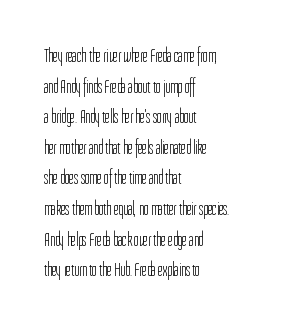
Q: Is the text bold? A: No.
Q: Is the text italic (slanted)? A: No, it is upright.
Q: Is the text underlined? A: No.
Q: How is the paragraph aligned? A: Left-aligned.
Q: Is the spacing between letters normal or unusually wide? A: Normal.
Q: Is the spacing between lines tight, normal or loose? A: Normal.
